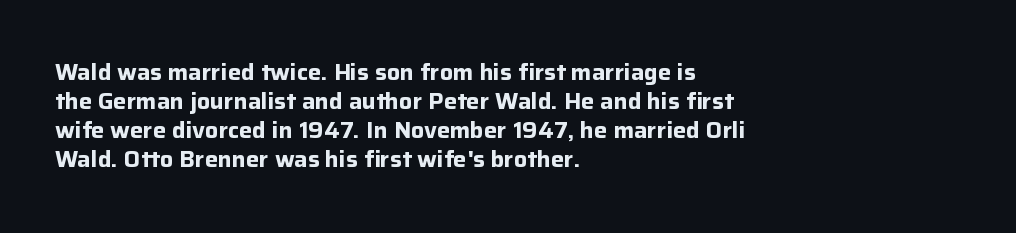
I'd describe the lettering as bold — thick and assertive. Line starts are locked; line ends wander. Nope, not italic — everything's standing straight. Only glyphs here, with clear space below each row.
